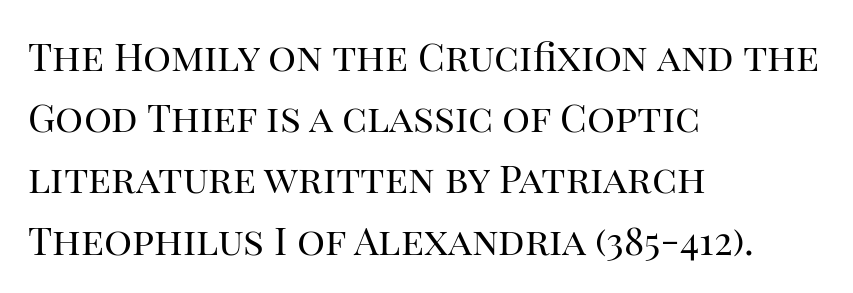
Regarding serifs, this sample has them. Stems here are at most as thick as an everyday book face. Line starts are locked; line ends wander. Here the designer chose a conventional face with non-uniform glyph widths. This sample keeps an unexceptional amount of space between lines.
